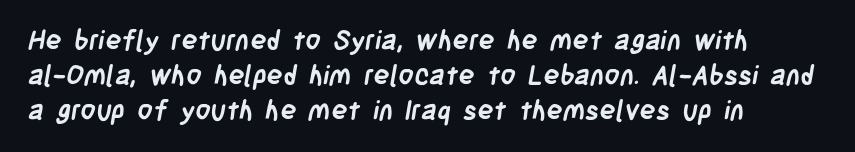
Bare-footed words on every line. A classic flush-left, rag-right setting is used for this passage. Look at the stroke-to-counter ratio: heavy, a bold. If you measured baseline to baseline, you'd find a middling distance.
